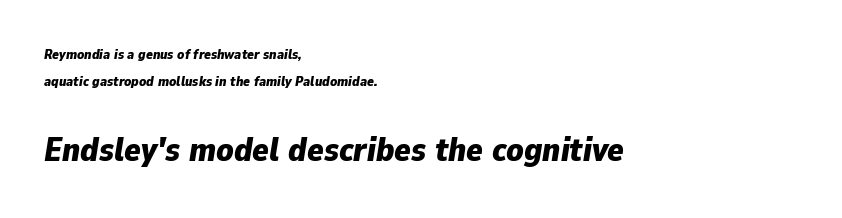
These lines stack with their left ends in a neat column. The space beneath each line is pristine and unruled. Quick note: italic. The face used here is rendered with its standard letterfit. Look at the glyph heights: the lower group is clearly the bigger setting.
